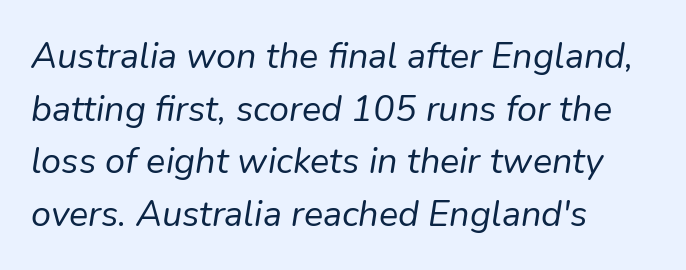
Q: Is the text bold? A: No.
Q: Is the text italic (slanted)? A: Yes, it leans right by about 9 degrees.
Q: Is the text underlined? A: No.
Q: How is the paragraph aligned? A: Left-aligned.
Q: Is the spacing between letters normal or unusually wide? A: Normal.
Q: Is the spacing between lines tight, normal or loose? A: Normal.
Q: Width (condensed, normal, or wide)? A: Normal.
Q: Stroke contrast? A: Low.
Q: x-height? A: Medium.
Q: Monospaced? A: No.
